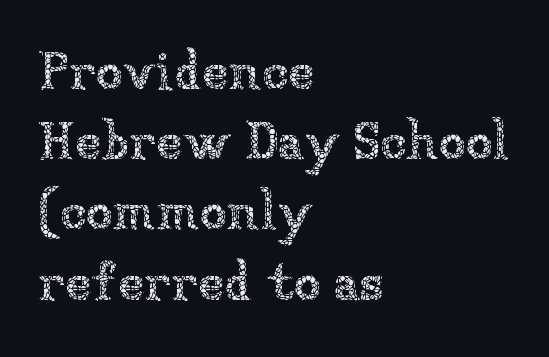
Line starts are locked; line ends wander. Honestly, the letter spacing is just normal — you wouldn't notice it. Normally led — the rows are evenly, conventionally spaced. Stems and bowls with no extra thickness — not bold. The letters advance in unequal steps, a hallmark of proportional type.
